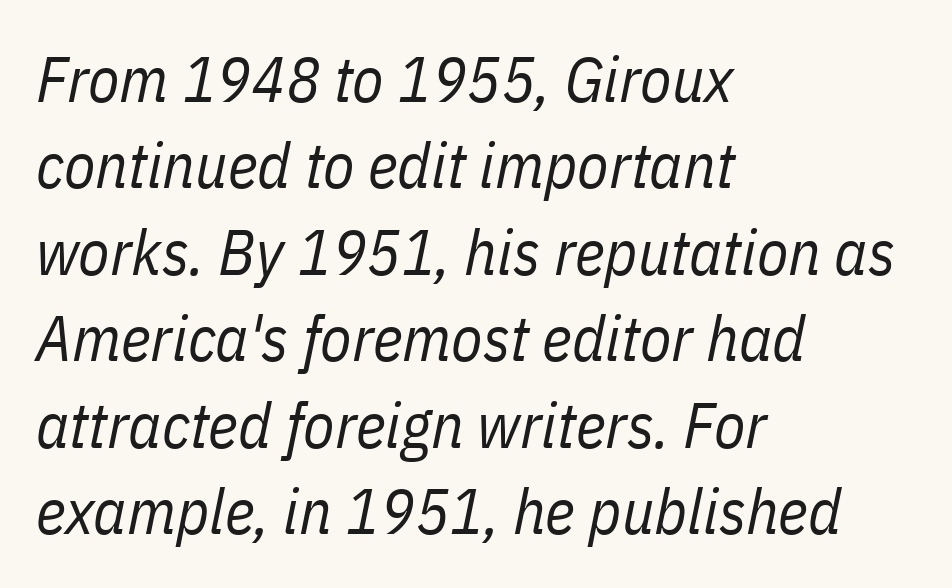
Character widths vary here, with narrow letters taking less room than wide ones. Check the space under the baseline: it is left empty. Students, note that the glyphs here touch the page at normal intervals. Slanted lettering throughout.
